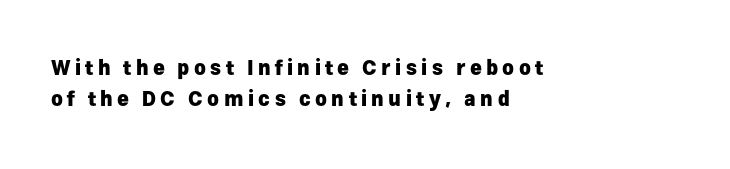
Q: Is the text bold? A: Yes.
Q: Is the text italic (slanted)? A: No, it is upright.
Q: Is the text underlined? A: No.
Q: How is the paragraph aligned? A: Left-aligned.
Q: Is the spacing between letters normal or unusually wide? A: Unusually wide.
Q: Is the spacing between lines tight, normal or loose? A: Normal.
